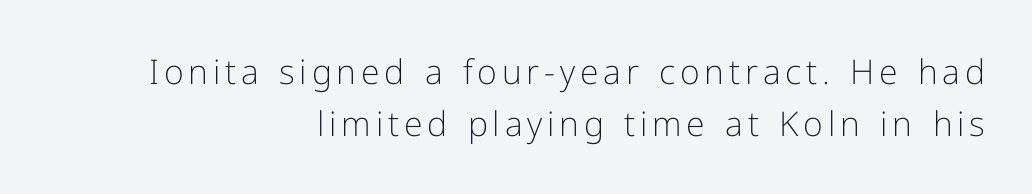
Nobody drew a line under any word here. Does the type have serifs? No, each stem ends abruptly. Regular leading. These lines stack with their right ends in a neat column. Italic? Not at all — the glyphs are vertical. Is the type heavy? It reads as light-to-regular instead.
